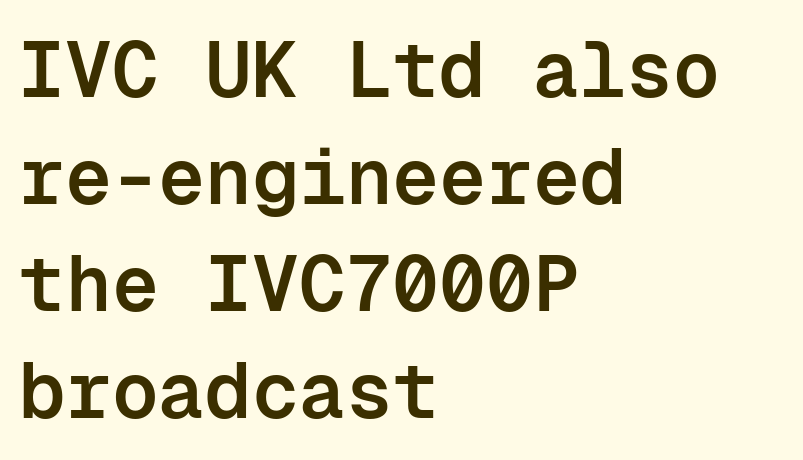
Q: Is the text bold? A: Semi-bold.
Q: Is the text italic (slanted)? A: No, it is upright.
Q: Is the typeface a serif or a sans-serif typeface? A: Sans-serif.
Q: Is the text underlined? A: No.
Q: How is the paragraph aligned? A: Left-aligned.
Q: Is the spacing between letters normal or unusually wide? A: Normal.
Q: Is the spacing between lines tight, normal or loose? A: Normal.
Q: Width (condensed, normal, or wide)? A: Normal.
Q: Stroke contrast? A: Low.
Q: x-height? A: Medium.
Q: Monospaced? A: Yes.
